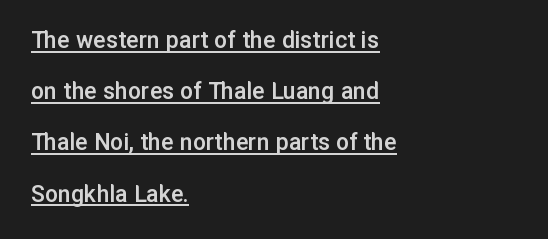
The image shows 26 px text type, upright; set left-aligned, loose line spacing (1.97x), normal letter spacing, underlined.
